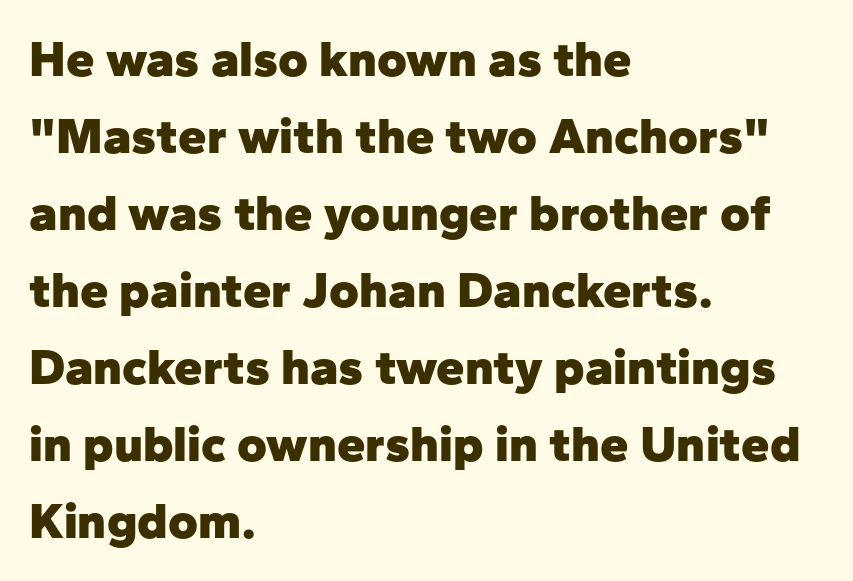
The image shows 51 px heavy sans-serif type, upright; set left-aligned, normal line spacing (1.51x), normal letter spacing, not underlined; low stroke contrast and a medium x-height.
